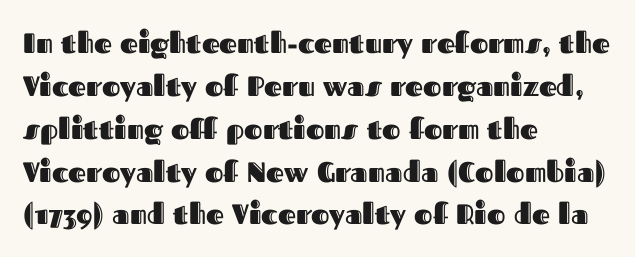
{"italic": "no", "width": "normal", "x_height": "medium", "monospaced": "no", "underline": "no", "align": "left", "line_spacing": "normal", "line_spacing_ratio": 1.53, "letter_spacing": "normal", "letter_spacing_em": 0.0, "glyph_px": 28}
